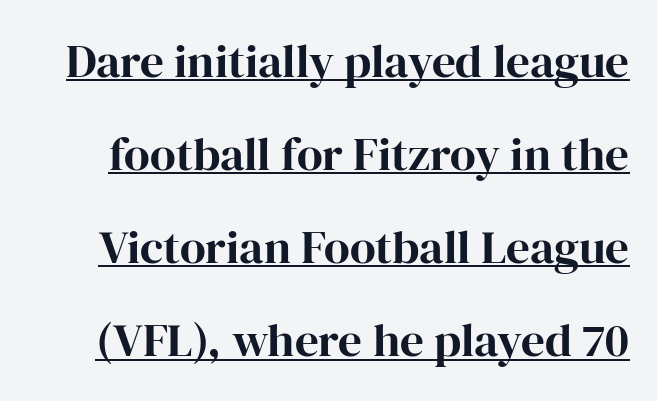
Q: Is the text bold? A: Yes.
Q: Is the text italic (slanted)? A: No, it is upright.
Q: Is the typeface a serif or a sans-serif typeface? A: Serif.
Q: Is the text underlined? A: Yes.
Q: Is the spacing between letters normal or unusually wide? A: Normal.
Q: Is the spacing between lines tight, normal or loose? A: Loose.
Q: Width (condensed, normal, or wide)? A: Normal.
Q: Stroke contrast? A: High.
Q: x-height? A: Medium.
Q: Monospaced? A: No.
